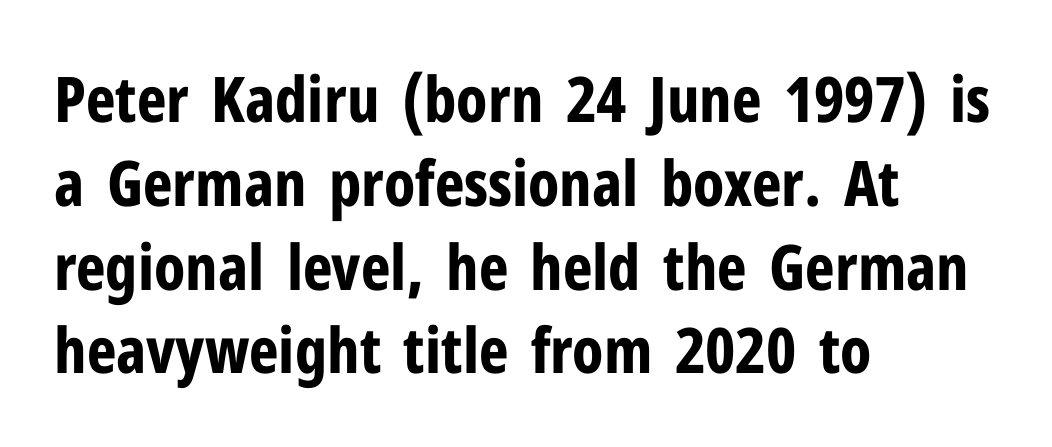
Q: Is the text bold? A: Yes.
Q: Is the text italic (slanted)? A: No, it is upright.
Q: Is the typeface a serif or a sans-serif typeface? A: Sans-serif.
Q: Is the text underlined? A: No.
Q: How is the paragraph aligned? A: Left-aligned.
Q: Is the spacing between letters normal or unusually wide? A: Normal.
Q: Is the spacing between lines tight, normal or loose? A: Normal.
Q: Width (condensed, normal, or wide)? A: Condensed.
Q: Stroke contrast? A: Low.
Q: x-height? A: Medium.
Q: Monospaced? A: No.
